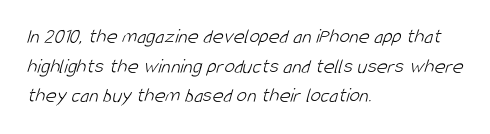
The image shows 21 px text type; set left-aligned, normal line spacing (1.41x), normal letter spacing, not underlined.
